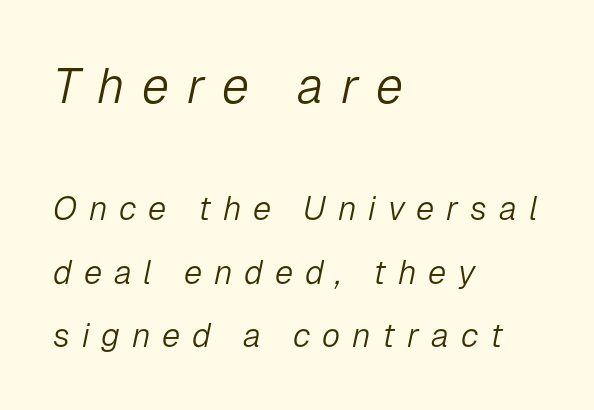
The glyphs look as if they've been sheared to an angle. The tracking reads as deliberately expanded to a designer's eye. These lines stack with their left ends in a neat column. The passage shown is typed in a proportional face where columns would drift.
